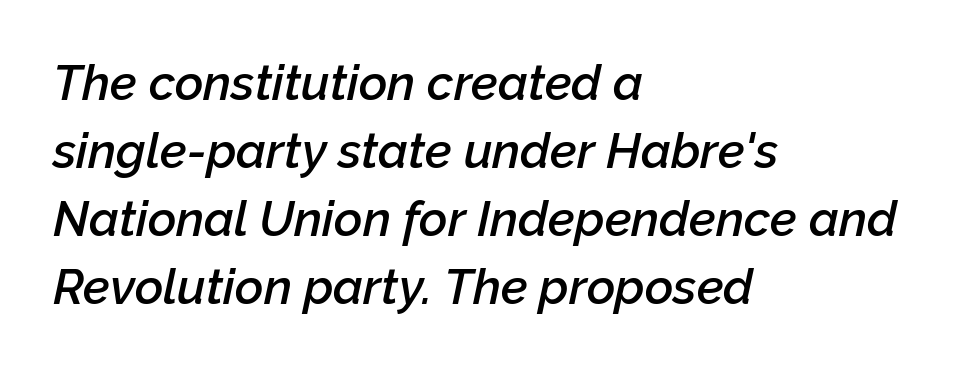
The image shows 49 px semibold type, italic (leaning right); set left-aligned, normal line spacing (1.39x), normal letter spacing, not underlined; low stroke contrast and a medium x-height.
